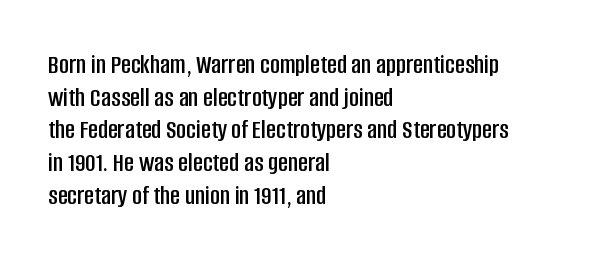
Q: Is the text italic (slanted)? A: No, it is upright.
Q: Is the text underlined? A: No.
Q: How is the paragraph aligned? A: Left-aligned.
Q: Is the spacing between letters normal or unusually wide? A: Normal.
